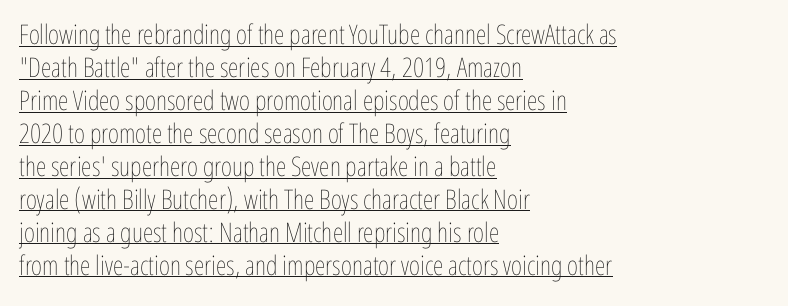
Q: Is the text bold? A: No.
Q: Is the text italic (slanted)? A: No, it is upright.
Q: Is the text underlined? A: Yes.
Q: How is the paragraph aligned? A: Left-aligned.
Q: Is the spacing between letters normal or unusually wide? A: Normal.
